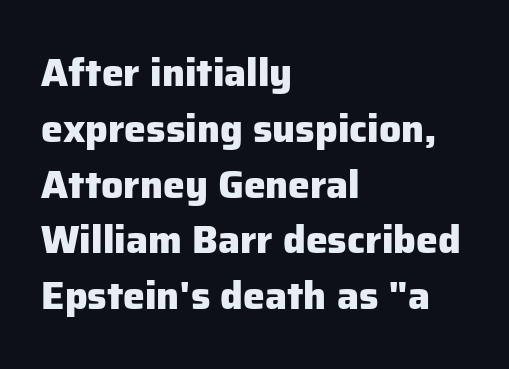
Q: Is the text bold? A: Yes.
Q: Is the text italic (slanted)? A: No, it is upright.
Q: Is the typeface a serif or a sans-serif typeface? A: Sans-serif.
Q: Is the text underlined? A: No.
Q: How is the paragraph aligned? A: Left-aligned.
Q: Is the spacing between letters normal or unusually wide? A: Normal.
Q: Is the spacing between lines tight, normal or loose? A: Normal.
Q: Width (condensed, normal, or wide)? A: Normal.
Q: Stroke contrast? A: Low.
Q: x-height? A: Medium.
Q: Monospaced? A: No.
